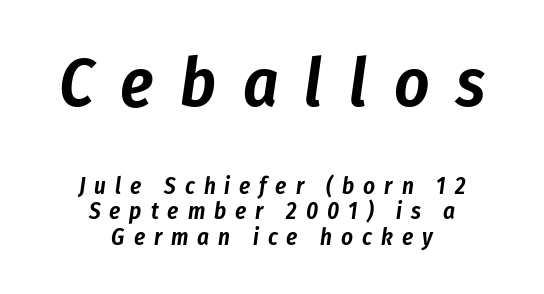
Every character sits at an angle, as italics do. Decoration check: the copy has no underline. Character widths vary here, with narrow letters taking less room than wide ones. The designer dialed line spacing down below the default. The letters in the upper block stand taller than those in the block below.
